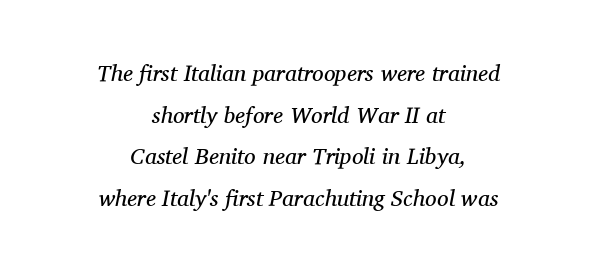
Every row of glyphs is offset so its center matches the block's center. Letter spacing: default. The foot of each line stays bare and open. Is the type heavy? It reads as light-to-regular instead. Emphasis-style slanted type is in use.
